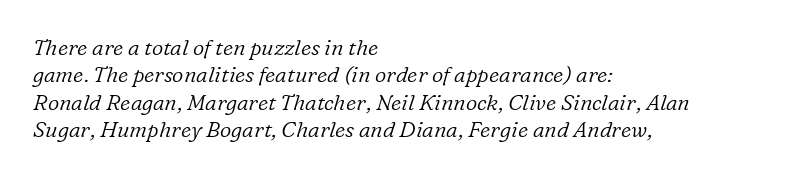
The image shows 22 px text type, italic (leaning right); set left-aligned, line spacing 1.24x, normal letter spacing, not underlined.
